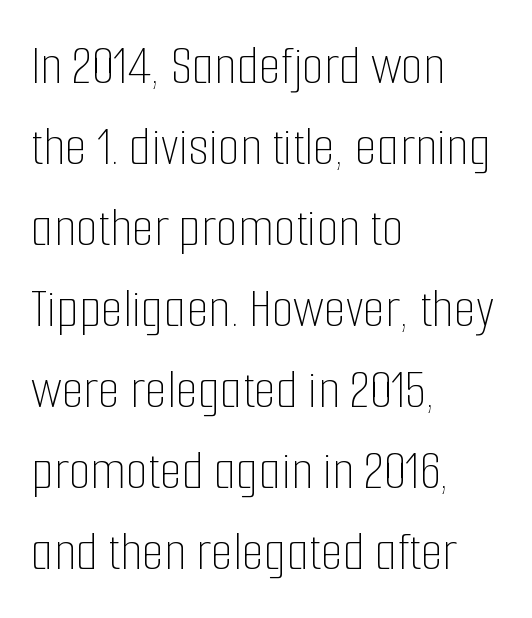
The image shows 57 px thin, condensed type, upright; set left-aligned, normal line spacing (1.42x), normal letter spacing, not underlined; low stroke contrast and a medium x-height.
